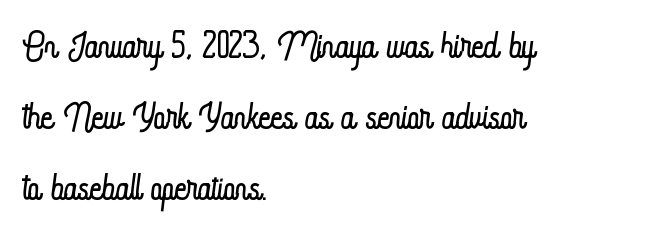
{"bold": "no", "weight": "light", "width": "condensed", "stroke_contrast": "low", "x_height": "small", "monospaced": "no", "underline": "no", "align": "left", "line_spacing": "normal", "line_spacing_ratio": 1.37, "letter_spacing": "normal", "letter_spacing_em": 0.0, "glyph_px": 52}
